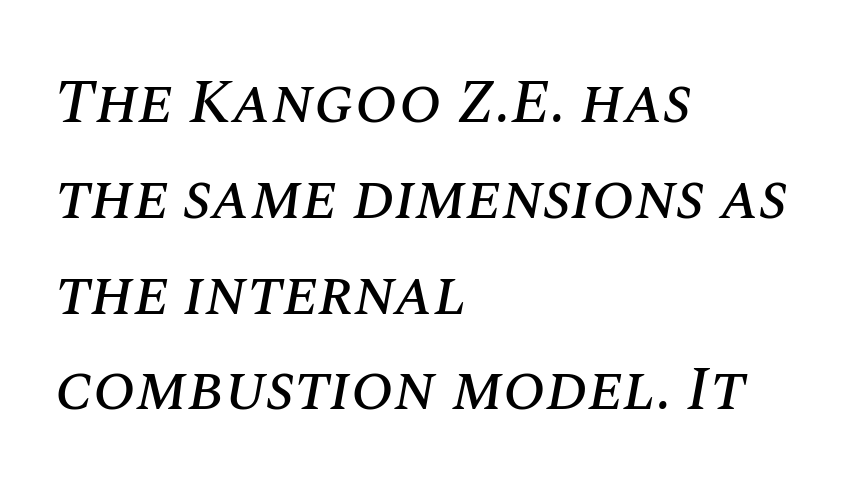
Think of a printed novel: that variable character pitch is what you see here. Descenders are the only things crossing below the line. The lettering tilts uniformly, giving the passage an italic look. Compared with a centered layout, this one pins lines to the left instead. Regular leading.
